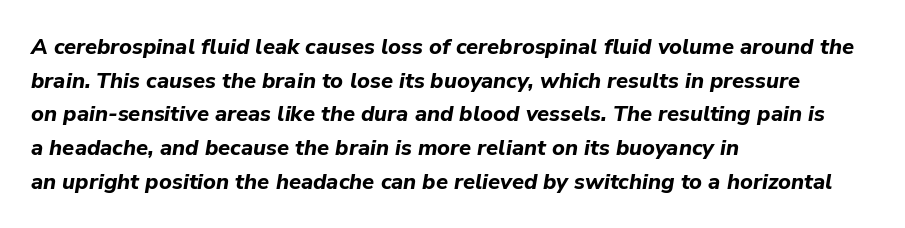
The image shows 22 px bold type, italic (leaning right); set left-aligned, normal line spacing (1.53x), normal letter spacing, not underlined.
